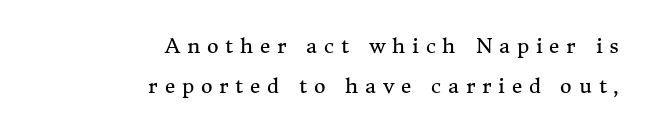
{"italic": "no", "bold": "no", "underline": "no", "align": "right", "line_spacing": "loose", "line_spacing_ratio": 2.02, "letter_spacing": "wide", "letter_spacing_em": 0.34, "glyph_px": 20}
